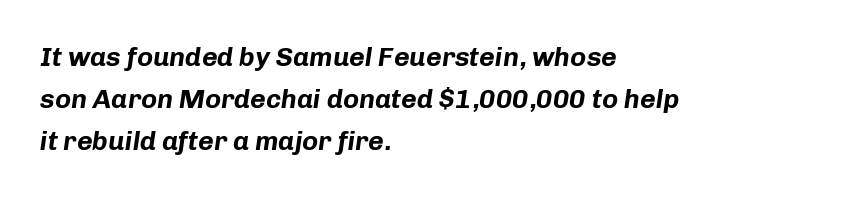
Q: Is the text bold? A: Yes.
Q: Is the text italic (slanted)? A: Yes, it leans right by about 8 degrees.
Q: Is the text underlined? A: No.
Q: How is the paragraph aligned? A: Left-aligned.
Q: Is the spacing between letters normal or unusually wide? A: Normal.
Q: Is the spacing between lines tight, normal or loose? A: Normal.
